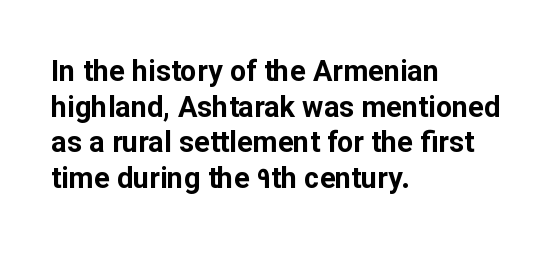
The image shows 29 px bold sans-serif type, upright; set left-aligned, line spacing 1.23x, normal letter spacing, not underlined; low stroke contrast and a medium x-height.
